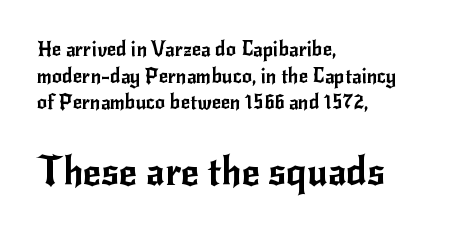
{"serif": "no", "italic": "no", "width": "normal", "stroke_contrast": "low", "x_height": "small", "monospaced": "no", "underline": "no", "align": "left", "line_spacing": "normal", "line_spacing_ratio": 1.33, "letter_spacing": "normal", "letter_spacing_em": 0.0, "larger_block": "second", "size_ratio": 1.95, "glyph_px": 39}
